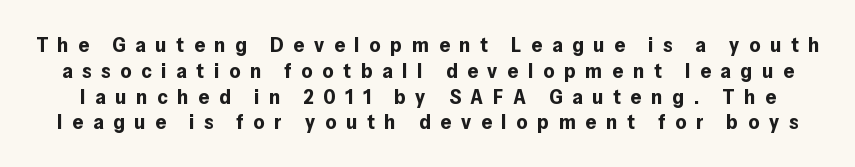
The image shows 21 px bold type, upright; set line spacing 1.23x, unusually wide letter spacing (+0.47 em), not underlined.
